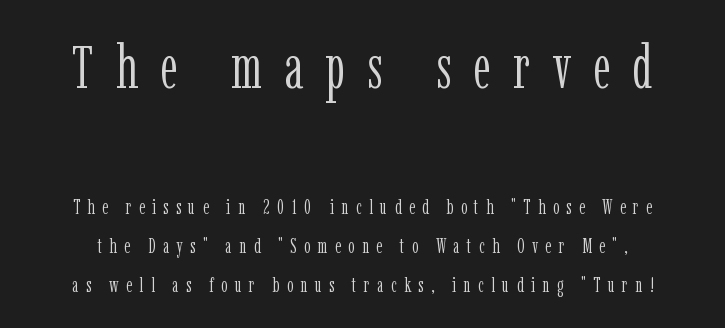
{"serif": "yes", "italic": "no", "bold": "no", "weight": "light", "width": "condensed", "stroke_contrast": "low", "x_height": "medium", "monospaced": "no", "underline": "no", "line_spacing": "loose", "line_spacing_ratio": 1.94, "letter_spacing": "wide", "letter_spacing_em": 0.37, "larger_block": "first", "size_ratio": 3.0, "glyph_px": 60}
